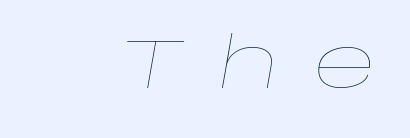
{"italic": "yes", "lean": "right", "slant_degrees": 10, "bold": "no", "weight": "thin", "width": "wide", "stroke_contrast": "low", "x_height": "large", "monospaced": "no", "underline": "no", "align": "right", "letter_spacing": "wide", "letter_spacing_em": 0.48, "glyph_px": 69}
